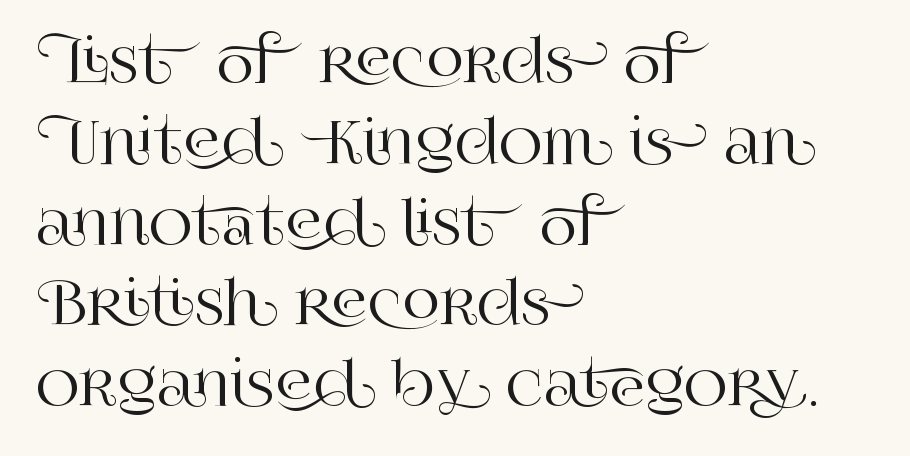
The image shows 59 px serif type, upright; set left-aligned, normal line spacing (1.37x), normal letter spacing, not underlined; high stroke contrast and a large x-height.
